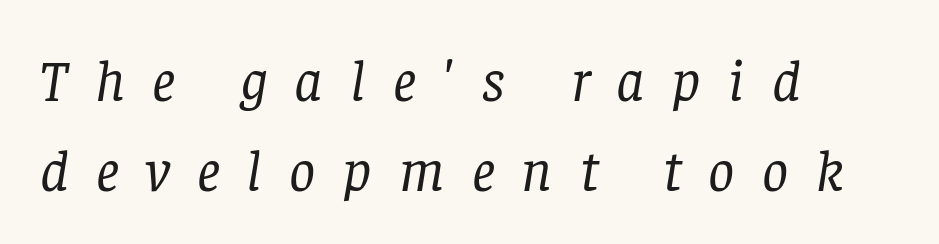
Varying glyph widths throughout — classic text-font behaviour. Only glyphs here, with clear space below each row. Does the copy run flush right? No — it runs flush left. The letterforms stand isolated, each surrounded by extra space. The font's italic variant was chosen for this text.
